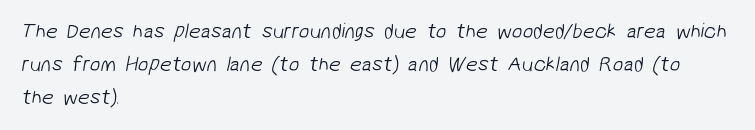
Spacing between characters is what you'd get straight out of the box. The letters look calm and open, with moderate or lighter stems. A bare baseline throughout the passage. The block of text has a typical density, with ordinary space between rows.
